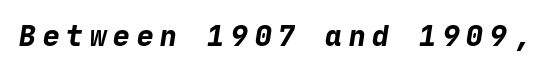
A typesetter would call this heavily tracked-out type. The font is running at its bold setting. This rendering features lettering with no underline. Nope, no serifs anywhere on these letters.
